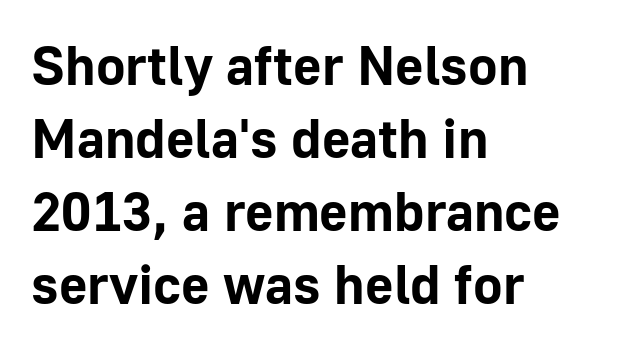
The image shows 55 px bold sans-serif type, upright; set left-aligned, normal line spacing (1.33x), normal letter spacing, not underlined; low stroke contrast and a medium x-height.
